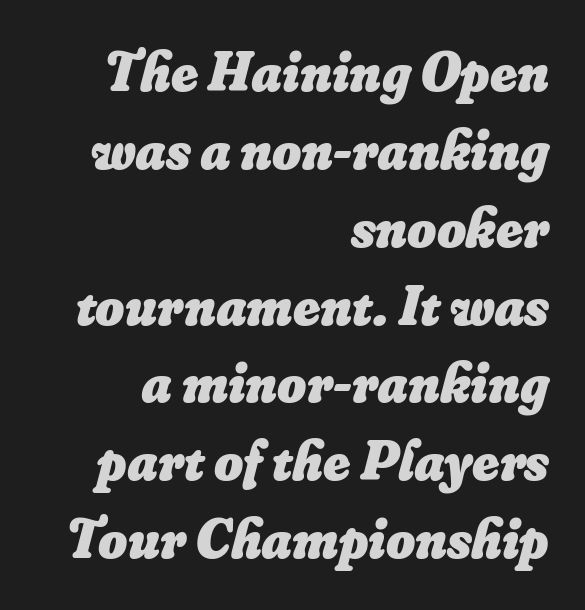
The image shows 56 px heavy type, italic (leaning right); set right-aligned, normal line spacing (1.39x), normal letter spacing, not underlined; low stroke contrast and a small x-height.
